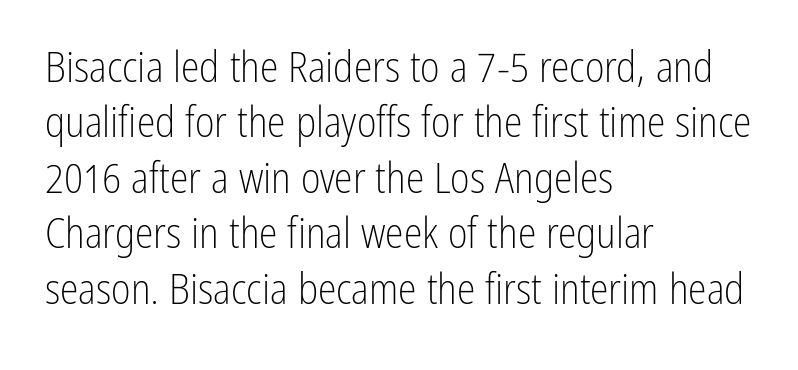
This is not heavy type; no bold has been used. The lettering holds an erect, upright posture throughout. The space between consecutive lines is moderate. In terms of letterspacing, this is plain default setting.
